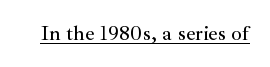
Students, note that the glyphs here touch the page at normal intervals. Does a line run under the words? Yes, clearly. Designer's note — italics off, roman on.
